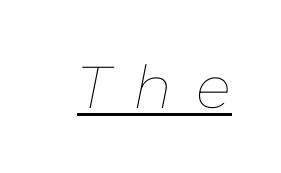
The image shows 59 px thin type, italic (leaning right); set unusually wide letter spacing (+0.4 em), underlined; low stroke contrast and a medium x-height.
